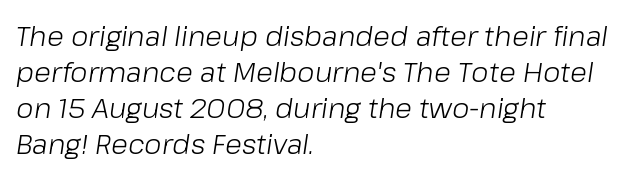
The image shows 28 px light type, italic (leaning right); set left-aligned, normal line spacing (1.29x), normal letter spacing, not underlined; low stroke contrast and a medium x-height.
